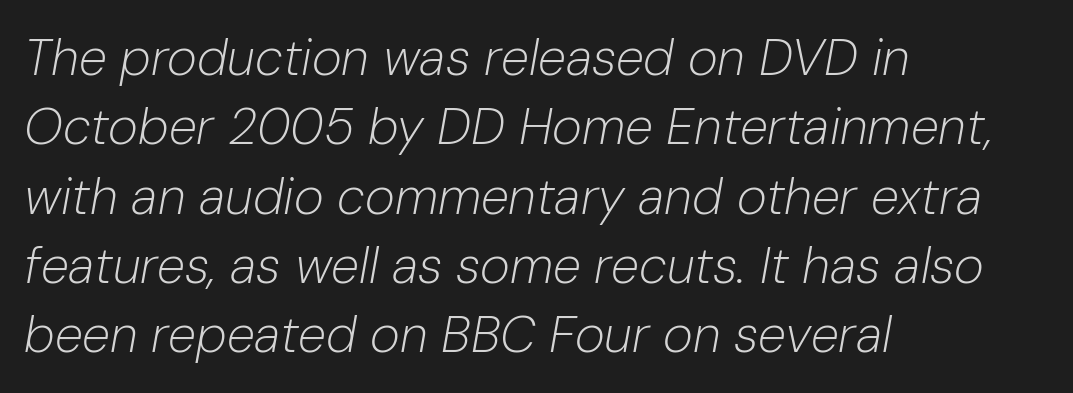
{"italic": "yes", "lean": "right", "slant_degrees": 10, "bold": "no", "weight": "light", "width": "normal", "stroke_contrast": "low", "x_height": "medium", "monospaced": "no", "underline": "no", "align": "left", "line_spacing": "normal", "line_spacing_ratio": 1.36, "letter_spacing": "normal", "letter_spacing_em": 0.0, "glyph_px": 51}
